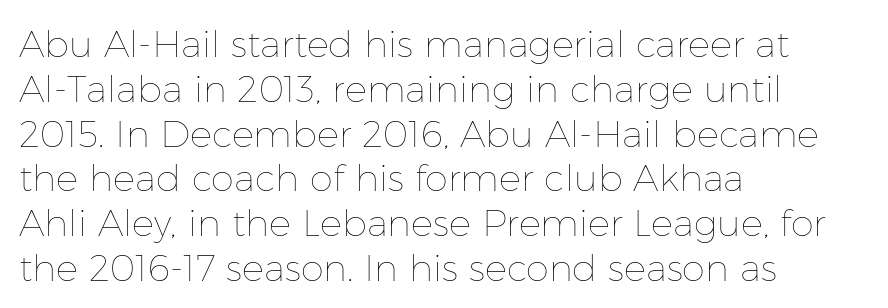
Q: Is the text bold? A: No.
Q: Is the text italic (slanted)? A: No, it is upright.
Q: Is the text underlined? A: No.
Q: How is the paragraph aligned? A: Left-aligned.
Q: Is the spacing between letters normal or unusually wide? A: Normal.
Q: Width (condensed, normal, or wide)? A: Normal.
Q: Stroke contrast? A: Low.
Q: x-height? A: Medium.
Q: Monospaced? A: No.
